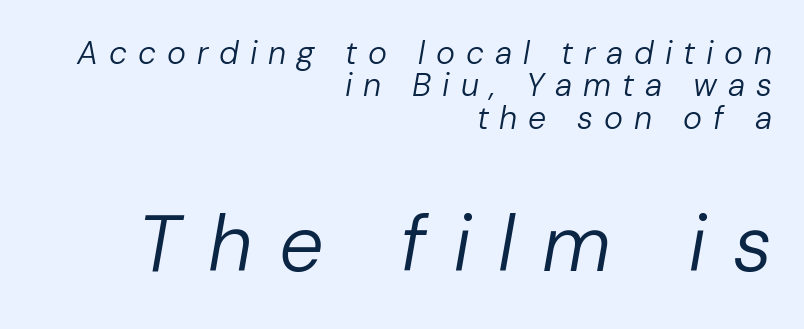
Q: Is the text bold? A: No.
Q: Is the text italic (slanted)? A: Yes, it leans right by about 10 degrees.
Q: Is the text underlined? A: No.
Q: How is the paragraph aligned? A: Right-aligned.
Q: Is the spacing between letters normal or unusually wide? A: Unusually wide.
Q: Is the spacing between lines tight, normal or loose? A: Tight.
Q: Which block of text is set in a larger size, the first (top) or the second (bottom)? A: The second (bottom) one.
Q: Width (condensed, normal, or wide)? A: Normal.
Q: Stroke contrast? A: Low.
Q: x-height? A: Medium.
Q: Monospaced? A: No.
